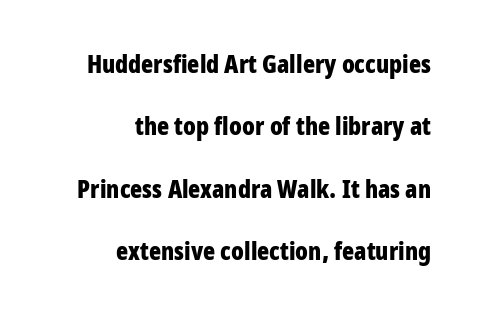
The passage shown is not underscored anywhere. Casual observation: everything's shoved over to the right. Ordinary non-slanted type is in use. Loosely led — the rows are spread out. The typesetting leans heavy: a genuine bold.
